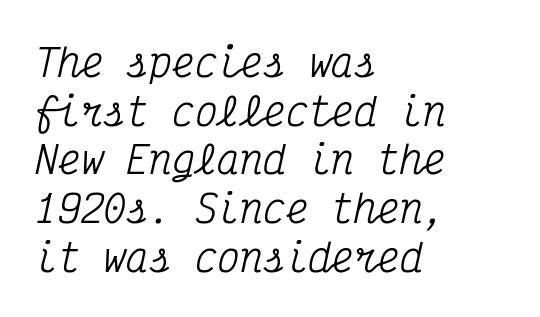
{"serif": "yes", "italic": "yes", "lean": "right", "slant_degrees": 12, "width": "condensed", "stroke_contrast": "medium", "x_height": "medium", "monospaced": "yes", "underline": "no", "align": "left", "line_spacing": "normal", "line_spacing_ratio": 1.28, "letter_spacing": "normal", "letter_spacing_em": 0.0, "glyph_px": 38}
